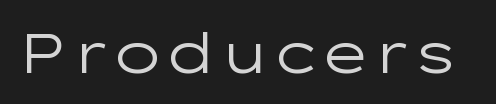
Q: Is the text bold? A: No.
Q: Is the text italic (slanted)? A: No, it is upright.
Q: Is the typeface a serif or a sans-serif typeface? A: Sans-serif.
Q: Is the text underlined? A: No.
Q: Is the spacing between letters normal or unusually wide? A: Normal.
Q: Width (condensed, normal, or wide)? A: Wide.
Q: Stroke contrast? A: Low.
Q: x-height? A: Medium.
Q: Monospaced? A: No.
